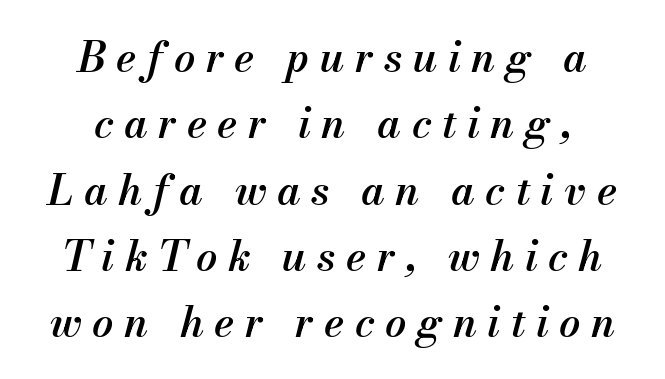
The image shows 42 px semibold type, italic (leaning right); set centered, normal line spacing (1.58x), unusually wide letter spacing (+0.25 em), not underlined; medium stroke contrast and a small x-height.
